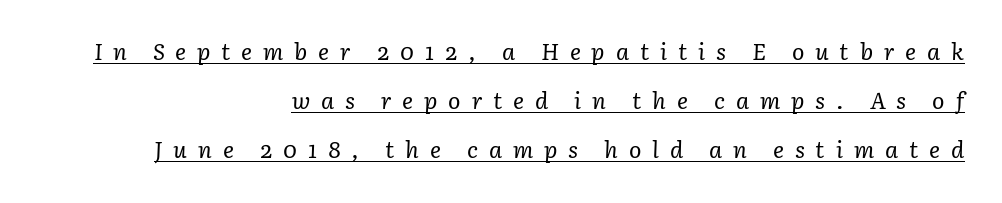
Q: Is the text bold? A: No.
Q: Is the text italic (slanted)? A: Yes, it leans right by about 3 degrees.
Q: Is the text underlined? A: Yes.
Q: How is the paragraph aligned? A: Right-aligned.
Q: Is the spacing between letters normal or unusually wide? A: Unusually wide.
Q: Is the spacing between lines tight, normal or loose? A: Loose.
